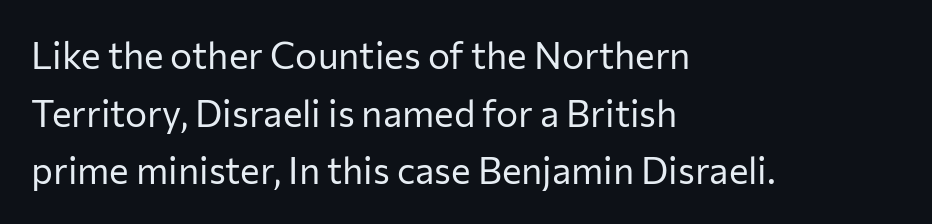
The lettering stays uniformly vertical, giving the passage a roman look. Weight class: somewhere from thin through regular. Examine the stroke ends and you'll find no serifs. Think of a printed novel: that variable character pitch is what you see here. Rows of type keep a routine distance in the vertical direction. Leftover space on each line is placed entirely after the last word.
